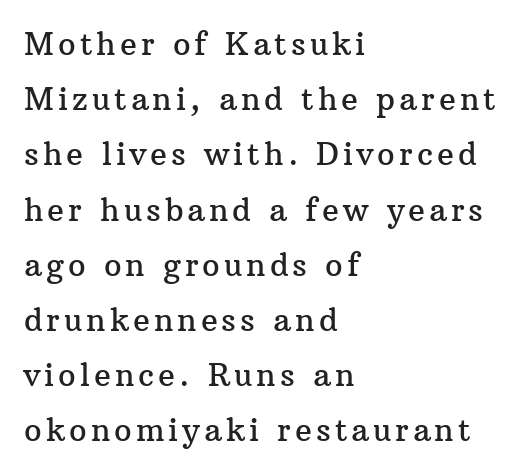
Spacing verdict: proportional, widths tailored to each character. Stroke terminals: seriffed. A student would call this left alignment; a typographer would say flush left, rag right. Underline: absent. The type sits square on the baseline with zero lean.
